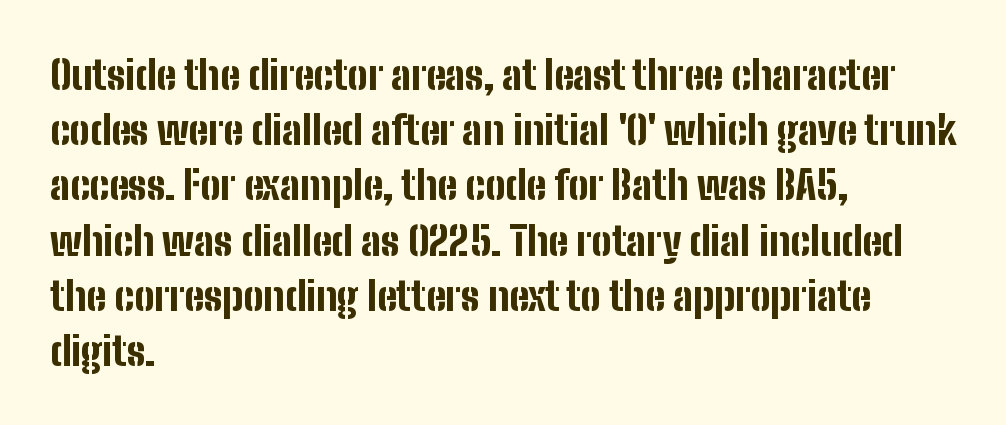
{"serif": "no", "italic": "no", "bold": "yes", "weight": "bold", "width": "condensed", "stroke_contrast": "low", "x_height": "medium", "monospaced": "no", "underline": "no", "align": "left", "line_spacing": "normal", "line_spacing_ratio": 1.38, "letter_spacing": "normal", "letter_spacing_em": 0.0, "glyph_px": 40}
